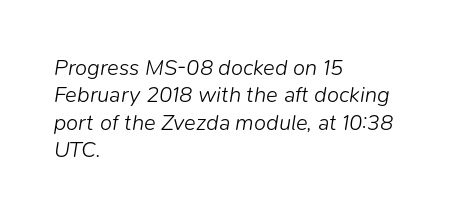
No letter is thick-stroked: the sample isn't bold. The compositor pushed each line to the left boundary. Decoration check: the copy has no underline. Default kerning and tracking; the words read as compact shapes.
